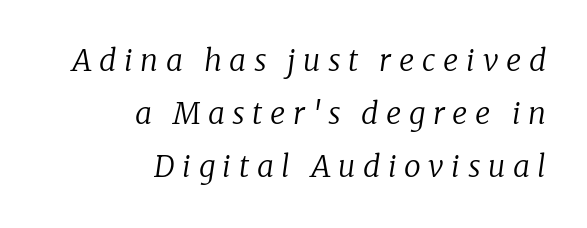
{"serif": "yes", "italic": "yes", "lean": "right", "slant_degrees": 8, "bold": "no", "weight": "regular", "width": "normal", "stroke_contrast": "low", "x_height": "medium", "monospaced": "no", "underline": "no", "align": "right", "line_spacing_ratio": 1.77, "letter_spacing": "wide", "letter_spacing_em": 0.25, "glyph_px": 30}
